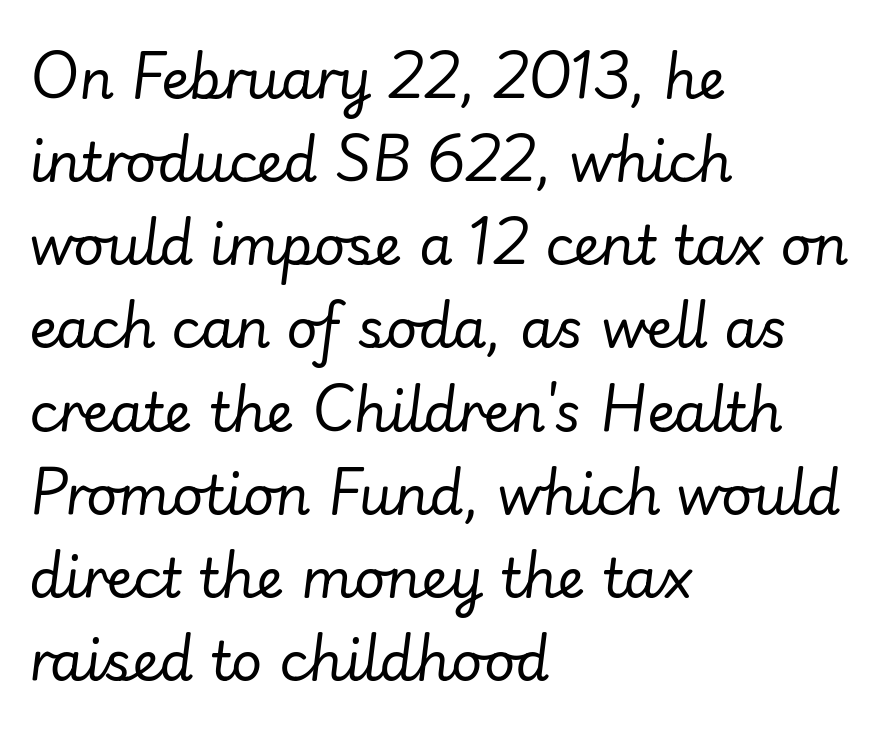
Letter spacing: default. This sample has the flowing, uneven cadence of proportional lettering. A classic flush-left, rag-right setting is used for this passage. Does the leading feel generous? No, just average.
